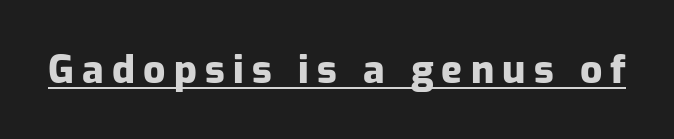
The image shows 39 px heavy sans-serif type, upright; set unusually wide letter spacing (+0.21 em), underlined; low stroke contrast and a medium x-height.
